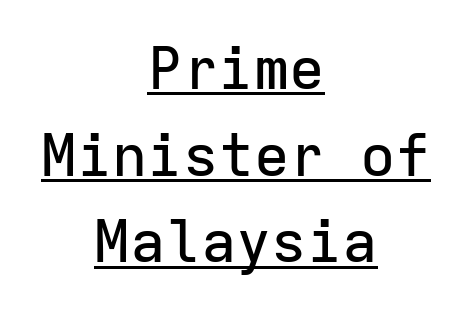
Q: Is the text italic (slanted)? A: No, it is upright.
Q: Is the typeface a serif or a sans-serif typeface? A: Sans-serif.
Q: Is the text underlined? A: Yes.
Q: How is the paragraph aligned? A: Centered.
Q: Is the spacing between letters normal or unusually wide? A: Normal.
Q: Is the spacing between lines tight, normal or loose? A: Normal.
Q: Width (condensed, normal, or wide)? A: Normal.
Q: Stroke contrast? A: Low.
Q: x-height? A: Medium.
Q: Monospaced? A: Yes.
